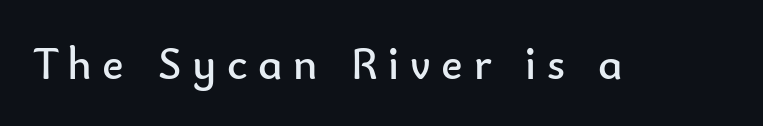
The image shows 46 px regular-weight sans-serif type, upright; set unusually wide letter spacing (+0.23 em), not underlined; low stroke contrast and a small x-height.
